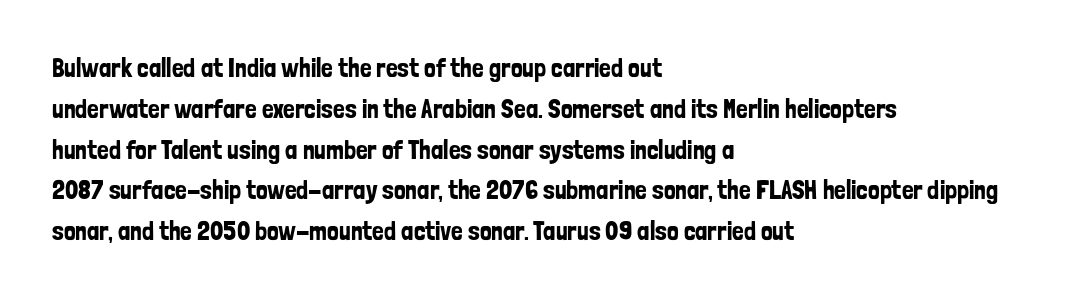
The image shows 26 px text type, upright; set left-aligned, normal line spacing (1.57x), normal letter spacing, not underlined.
